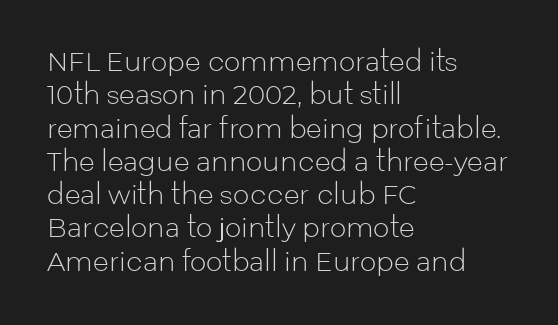
The image shows 26 px text type, upright; set left-aligned, normal line spacing (1.28x), normal letter spacing, not underlined.
